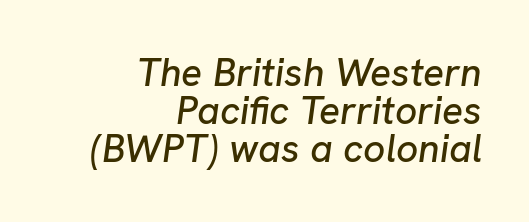
Is there much room between lines? No — they nearly touch. The zone under the glyphs is completely vacant. This sample has the flowing, uneven cadence of proportional lettering. It's the slanting kind of type.
